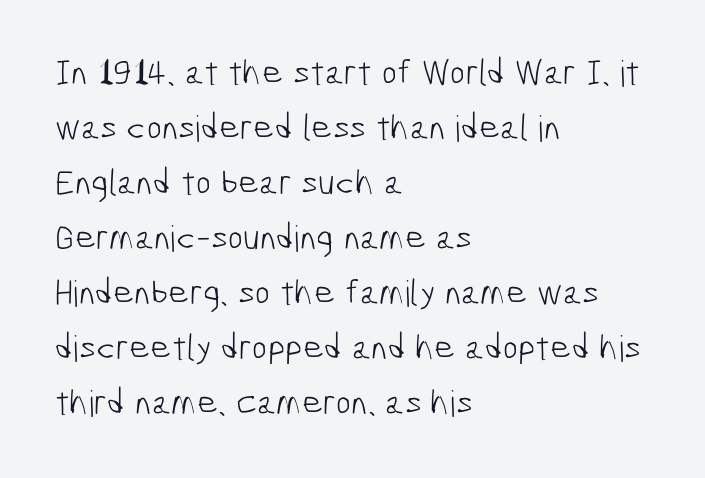
The image shows 36 px light, condensed sans-serif type; set left-aligned, normal line spacing (1.53x), normal letter spacing, not underlined; low stroke contrast and a medium x-height.
